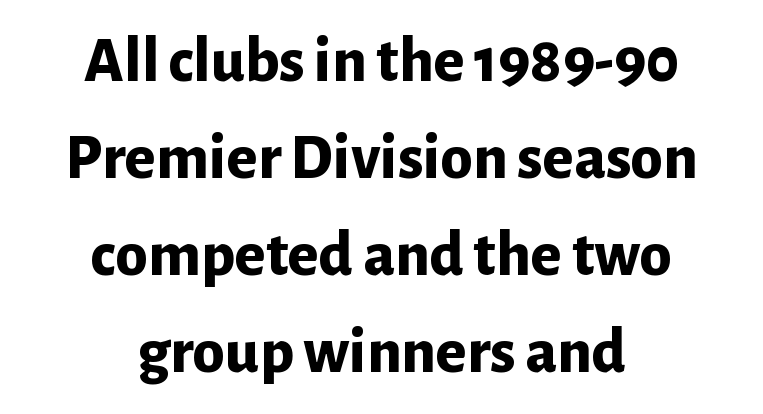
Typographically, this falls in the sans-serif category. Caption: multi-line text, centered on the measure. Quick note: underline off. Strokes here are thick enough to call this a true bold.
